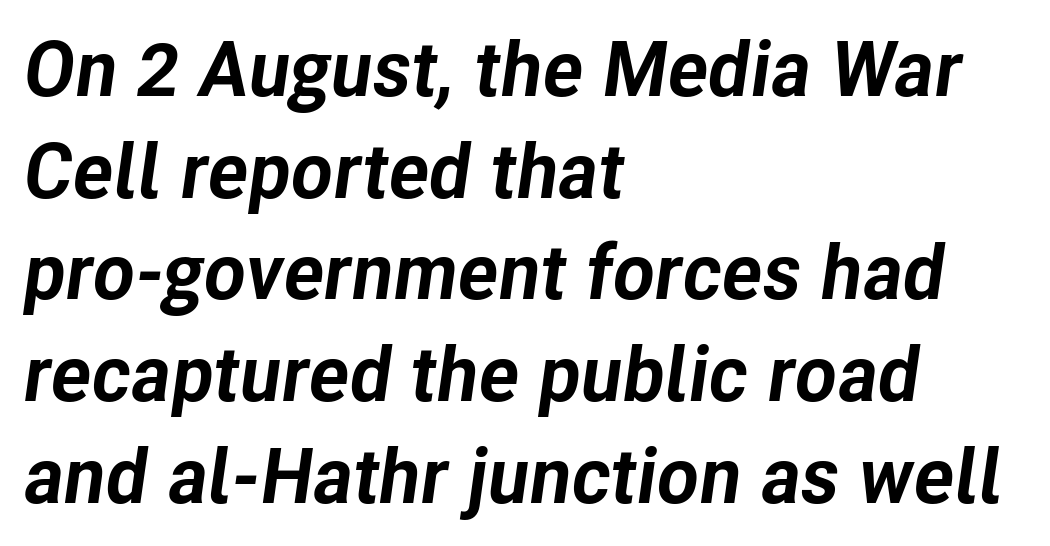
Q: Is the text bold? A: Yes.
Q: Is the text italic (slanted)? A: Yes, it leans right by about 8 degrees.
Q: Is the text underlined? A: No.
Q: How is the paragraph aligned? A: Left-aligned.
Q: Is the spacing between letters normal or unusually wide? A: Normal.
Q: Is the spacing between lines tight, normal or loose? A: Normal.
Q: Width (condensed, normal, or wide)? A: Normal.
Q: Stroke contrast? A: Low.
Q: x-height? A: Medium.
Q: Monospaced? A: No.
